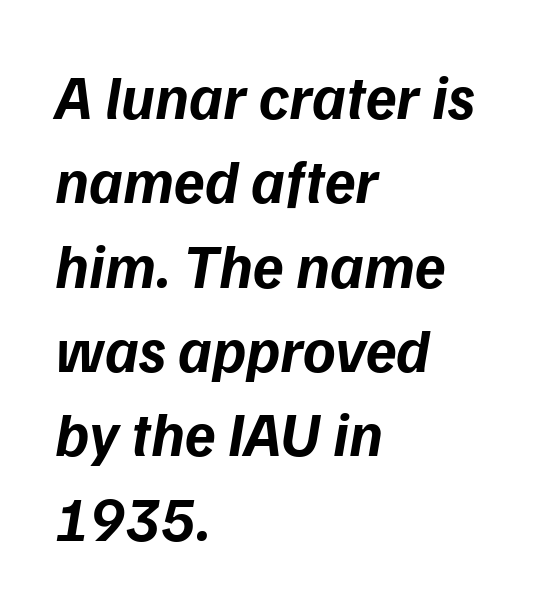
Q: Is the text bold? A: Yes.
Q: Is the text italic (slanted)? A: Yes, it leans right by about 9 degrees.
Q: Is the text underlined? A: No.
Q: How is the paragraph aligned? A: Left-aligned.
Q: Is the spacing between letters normal or unusually wide? A: Normal.
Q: Is the spacing between lines tight, normal or loose? A: Normal.
Q: Width (condensed, normal, or wide)? A: Normal.
Q: Stroke contrast? A: Low.
Q: x-height? A: Medium.
Q: Monospaced? A: No.
